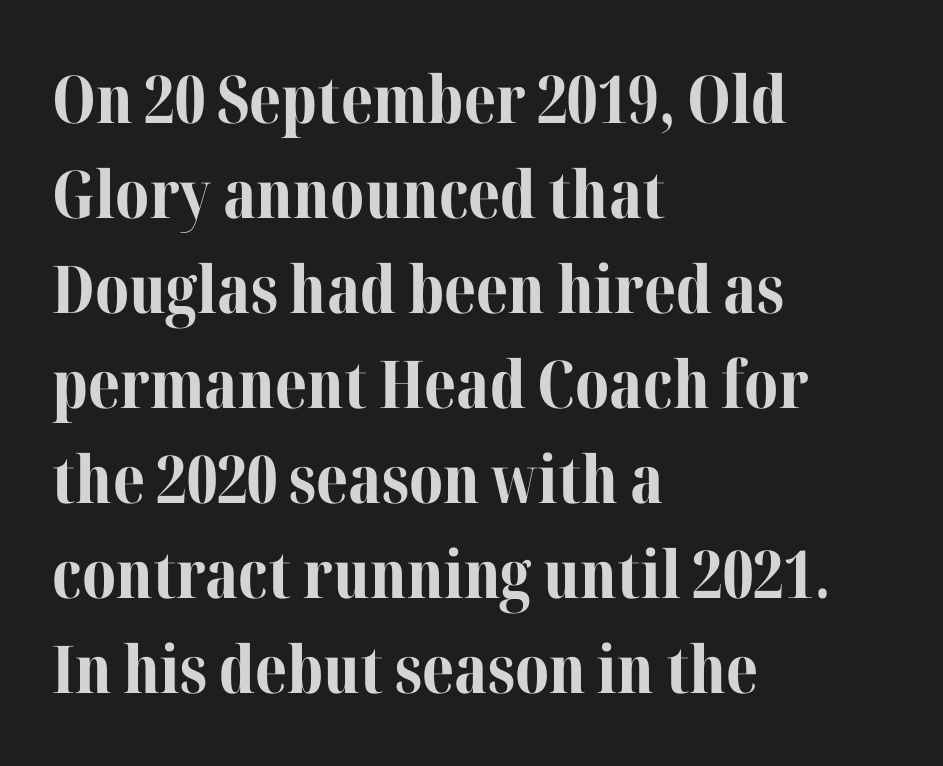
The image shows 66 px bold serif type, upright; set left-aligned, normal line spacing (1.44x), normal letter spacing, not underlined; medium stroke contrast and a medium x-height.
